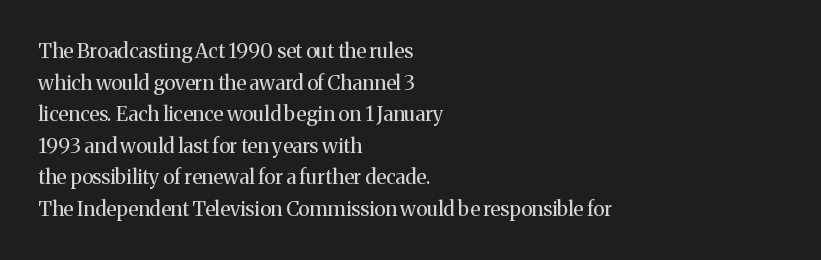
Q: Is the text bold? A: No.
Q: Is the text italic (slanted)? A: No, it is upright.
Q: Is the text underlined? A: No.
Q: How is the paragraph aligned? A: Left-aligned.
Q: Is the spacing between letters normal or unusually wide? A: Normal.
Q: Is the spacing between lines tight, normal or loose? A: Normal.
